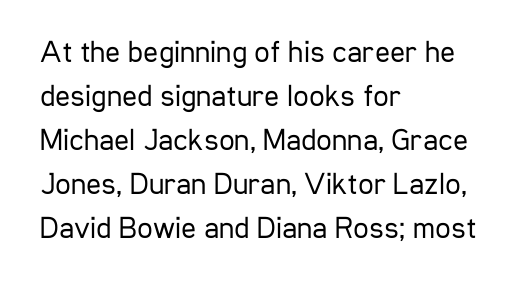
The image shows 31 px regular-weight, condensed sans-serif type, upright; set left-aligned, normal line spacing (1.42x), normal letter spacing, not underlined; low stroke contrast and a medium x-height.
